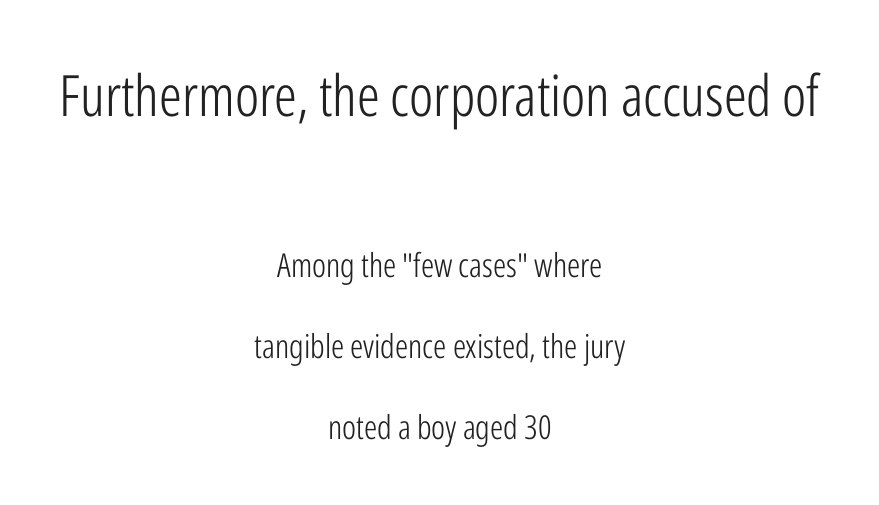
Q: Is the text bold? A: No.
Q: Is the text italic (slanted)? A: No, it is upright.
Q: Is the typeface a serif or a sans-serif typeface? A: Sans-serif.
Q: Is the text underlined? A: No.
Q: How is the paragraph aligned? A: Centered.
Q: Is the spacing between letters normal or unusually wide? A: Normal.
Q: Is the spacing between lines tight, normal or loose? A: Loose.
Q: Which block of text is set in a larger size, the first (top) or the second (bottom)? A: The first (top) one.
Q: Width (condensed, normal, or wide)? A: Condensed.
Q: Stroke contrast? A: Low.
Q: x-height? A: Medium.
Q: Monospaced? A: No.
